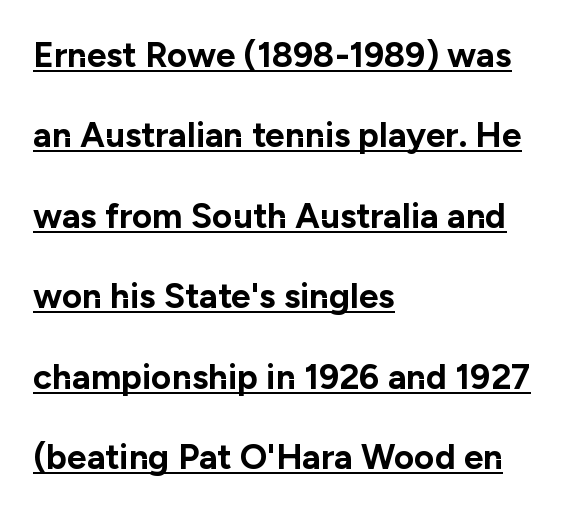
{"serif": "no", "italic": "no", "bold": "yes", "weight": "bold", "width": "normal", "stroke_contrast": "low", "x_height": "medium", "monospaced": "no", "underline": "yes", "align": "left", "line_spacing": "loose", "line_spacing_ratio": 2.3, "letter_spacing": "normal", "letter_spacing_em": 0.0, "glyph_px": 35}
